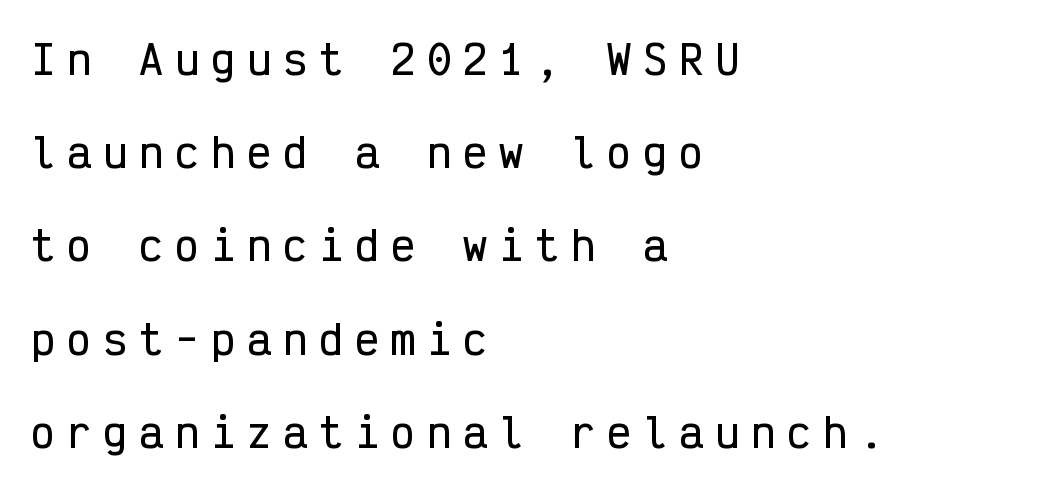
Words appear elongated and porous because spacing is wide. A classic flush-left, rag-right setting is used for this passage. The glyphs in this specimen are sans serif. When letters stand straight like this, we call the style roman or upright. Spacing verdict: monospaced, one width for all characters. Type without underlining.
